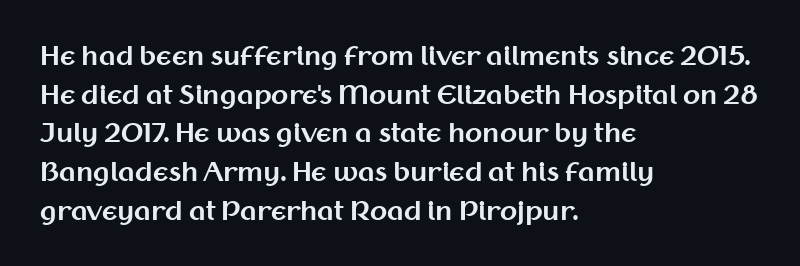
Q: Is the text bold? A: Yes.
Q: Is the text italic (slanted)? A: No, it is upright.
Q: Is the text underlined? A: No.
Q: How is the paragraph aligned? A: Left-aligned.
Q: Is the spacing between letters normal or unusually wide? A: Normal.
Q: Is the spacing between lines tight, normal or loose? A: Normal.
